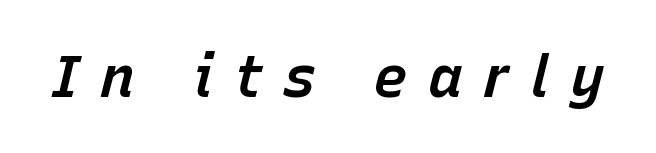
Q: Is the text bold? A: Semi-bold.
Q: Is the text italic (slanted)? A: Yes, it leans right by about 15 degrees.
Q: Is the text underlined? A: No.
Q: Is the spacing between letters normal or unusually wide? A: Unusually wide.
Q: Width (condensed, normal, or wide)? A: Normal.
Q: Stroke contrast? A: Low.
Q: x-height? A: Medium.
Q: Monospaced? A: No.
